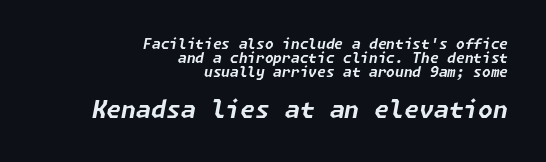
Look at the tracking — it's just the regular setting, nothing added. Quick note: italic. Horizontal alignment here is rightward, an uncommon choice for prose. This is heavy type, rendered in bold.
